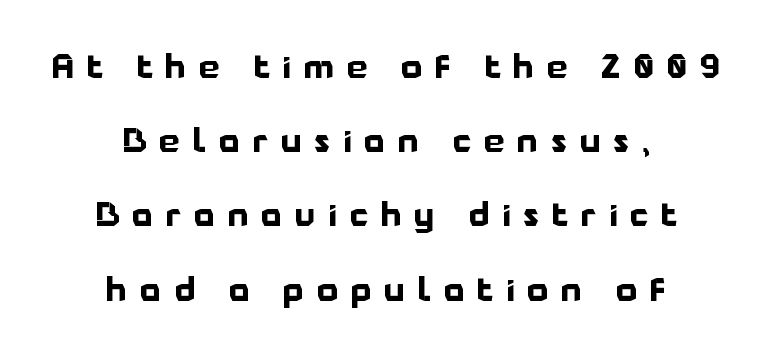
Classification — sans serif. Words appear elongated and porous because spacing is wide. The space directly below the letters is spotless. Ascenders rise straight up at ninety degrees. The lines in this sample share a center point and differ in where they start and stop. Line spacing here is loose.
